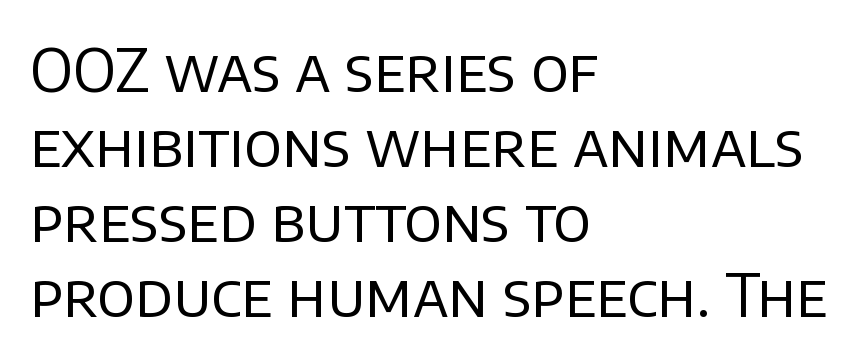
Q: Is the text bold? A: No.
Q: Is the text italic (slanted)? A: No, it is upright.
Q: Is the typeface a serif or a sans-serif typeface? A: Sans-serif.
Q: Is the text underlined? A: No.
Q: How is the paragraph aligned? A: Left-aligned.
Q: Is the spacing between letters normal or unusually wide? A: Normal.
Q: Is the spacing between lines tight, normal or loose? A: Normal.
Q: Width (condensed, normal, or wide)? A: Normal.
Q: Stroke contrast? A: Low.
Q: x-height? A: Large.
Q: Monospaced? A: No.
